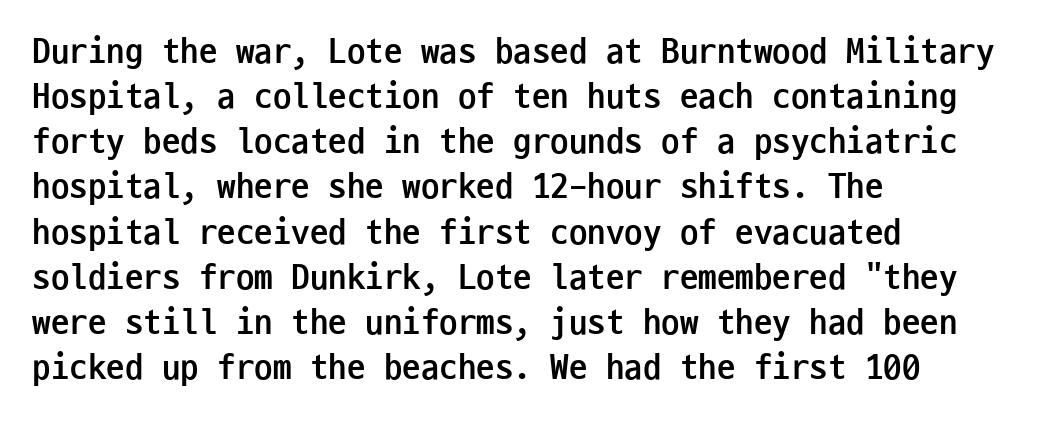
As a designer I'd log this as weight 700, bold. Horizontally, the lines are justified to the leading edge only. A typesetter would label this face a sans. When letters stand straight like this, we call the style roman or upright. Here the designer chose a console-style face with uniform glyph widths.
